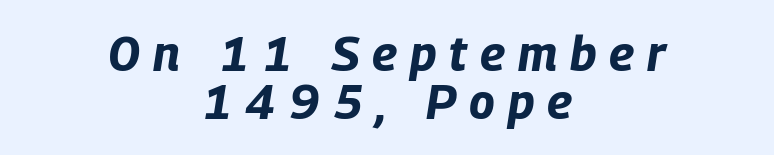
The zone under the glyphs is completely vacant. Glyph-to-glyph distance is far greater than everyday printed text. Summary of weight: heavy, a full bold. The face used here is proportionally spaced, like ordinary book or web type. If you drew a line through each stem, it would be angled.
